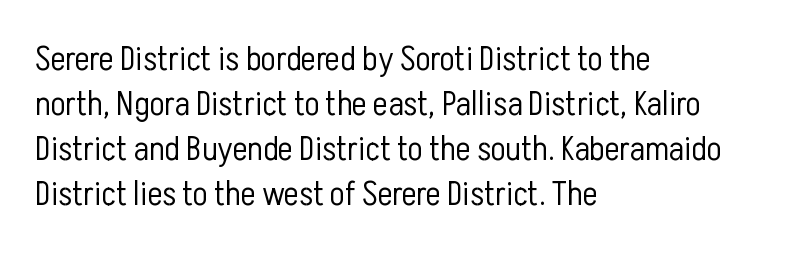
{"serif": "no", "italic": "no", "bold": "no", "weight": "light", "width": "condensed", "stroke_contrast": "low", "x_height": "medium", "monospaced": "no", "underline": "no", "align": "left", "line_spacing": "normal", "line_spacing_ratio": 1.29, "letter_spacing": "normal", "letter_spacing_em": 0.0, "glyph_px": 35}
